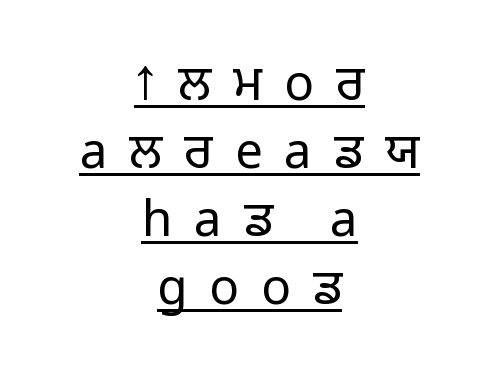
Does the type have serifs? No, each stem ends abruptly. The sample's only ornament is a line tracing under the words. Glyph-to-glyph distance is far greater than everyday printed text. The weight tops out at a normal text grade. These lines are centered, leaving both edges ragged. Evenly set lines give the paragraph a standard silhouette.
